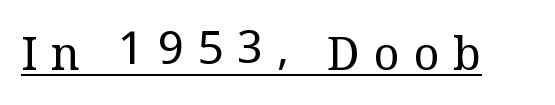
Q: Is the text bold? A: No.
Q: Is the text italic (slanted)? A: No, it is upright.
Q: Is the typeface a serif or a sans-serif typeface? A: Serif.
Q: Is the text underlined? A: Yes.
Q: Is the spacing between letters normal or unusually wide? A: Unusually wide.
Q: Width (condensed, normal, or wide)? A: Normal.
Q: Stroke contrast? A: Medium.
Q: x-height? A: Medium.
Q: Monospaced? A: No.
